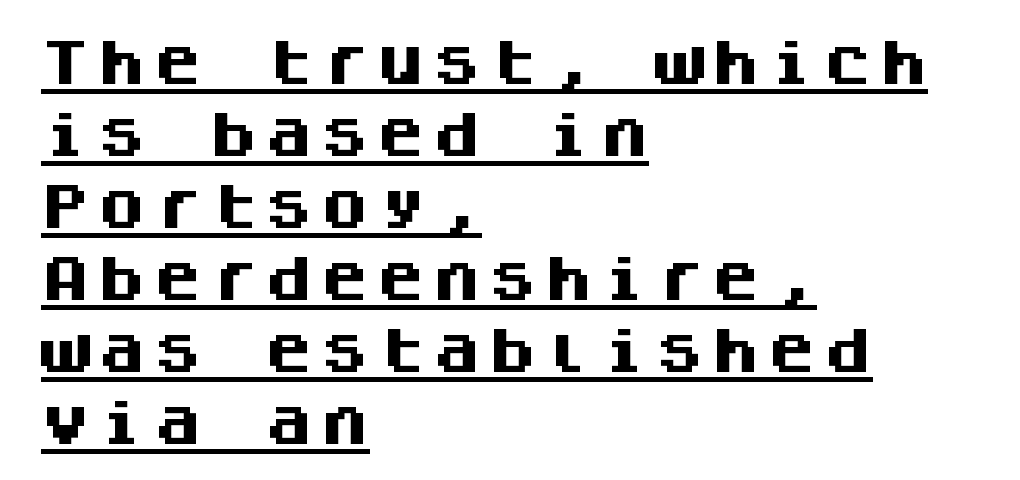
A normal amount of white space separates one row of letters from the next. A continuous stroke trails under the words, as in a hyperlink. You can tell it's not italic because the verticals are truly vertical. The text block is weighted toward the left margin, trailing off unevenly rightward. Spacing verdict: monospaced, one width for all characters.
